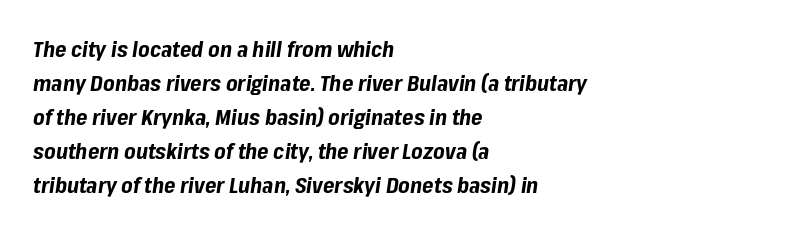
{"italic": "yes", "lean": "right", "slant_degrees": 8, "bold": "yes", "underline": "no", "align": "left", "line_spacing": "normal", "line_spacing_ratio": 1.54, "letter_spacing": "normal", "letter_spacing_em": 0.0, "glyph_px": 22}
